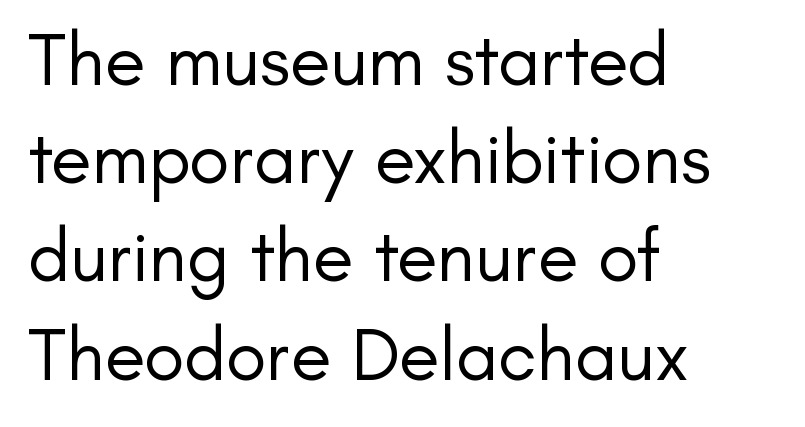
The image shows 75 px regular-weight sans-serif type, upright; set left-aligned, normal line spacing (1.31x), normal letter spacing, not underlined; low stroke contrast and a small x-height.
